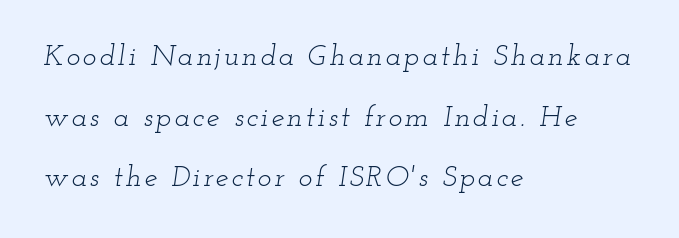
{"serif": "yes", "italic": "yes", "lean": "right", "slant_degrees": 12, "bold": "no", "weight": "light", "width": "wide", "stroke_contrast": "low", "x_height": "small", "monospaced": "no", "underline": "no", "align": "left", "line_spacing": "loose", "line_spacing_ratio": 2.09, "glyph_px": 29}
